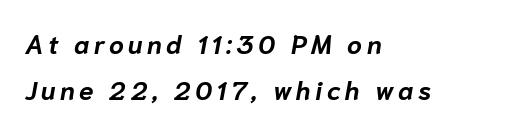
Q: Is the text bold? A: Yes.
Q: Is the text italic (slanted)? A: Yes, it leans right by about 10 degrees.
Q: Is the text underlined? A: No.
Q: How is the paragraph aligned? A: Left-aligned.
